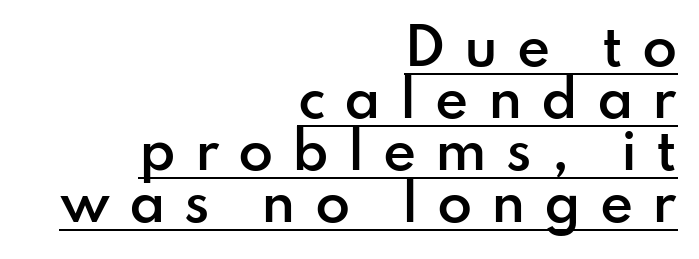
{"serif": "no", "italic": "no", "bold": "semi", "weight": "semibold", "width": "normal", "stroke_contrast": "low", "x_height": "small", "monospaced": "no", "underline": "yes", "align": "right", "line_spacing": "tight", "line_spacing_ratio": 1.02, "letter_spacing": "wide", "letter_spacing_em": 0.37, "glyph_px": 51}
